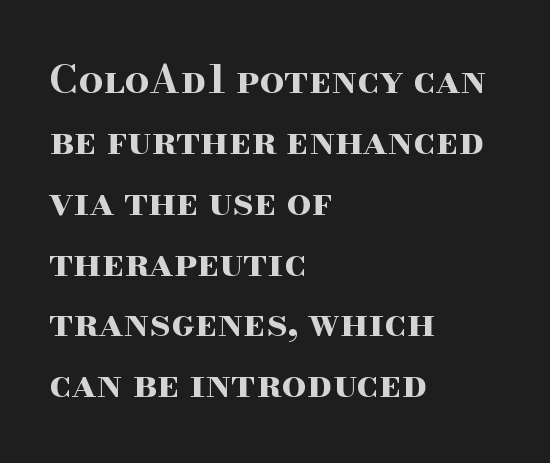
{"serif": "yes", "italic": "no", "bold": "yes", "weight": "bold", "width": "wide", "stroke_contrast": "high", "x_height": "small", "monospaced": "no", "underline": "no", "align": "left", "line_spacing": "normal", "line_spacing_ratio": 1.56, "letter_spacing": "normal", "letter_spacing_em": 0.0, "glyph_px": 39}
